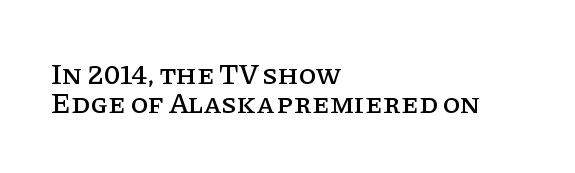
Q: Is the text italic (slanted)? A: No, it is upright.
Q: Is the typeface a serif or a sans-serif typeface? A: Serif.
Q: Is the text underlined? A: No.
Q: How is the paragraph aligned? A: Left-aligned.
Q: Is the spacing between letters normal or unusually wide? A: Normal.
Q: Is the spacing between lines tight, normal or loose? A: Tight.
Q: Width (condensed, normal, or wide)? A: Normal.
Q: Stroke contrast? A: Low.
Q: x-height? A: Large.
Q: Monospaced? A: No.
